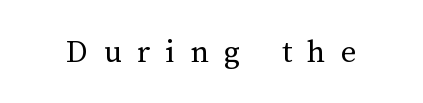
{"italic": "no", "bold": "no", "weight": "regular", "width": "normal", "stroke_contrast": "medium", "x_height": "medium", "monospaced": "no", "underline": "no", "letter_spacing": "wide", "letter_spacing_em": 0.45, "glyph_px": 34}
